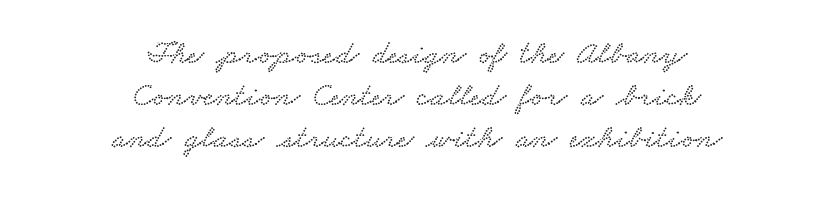
This sample has the flowing, uneven cadence of proportional lettering. Each letter's strokes conclude with small projecting serifs. Where is the straight margin? There isn't one; the lines are centered. In terms of leading, this rendering sits right in the middle. Underline: absent. Standard letterfit; no display-style spreading of the glyphs.
